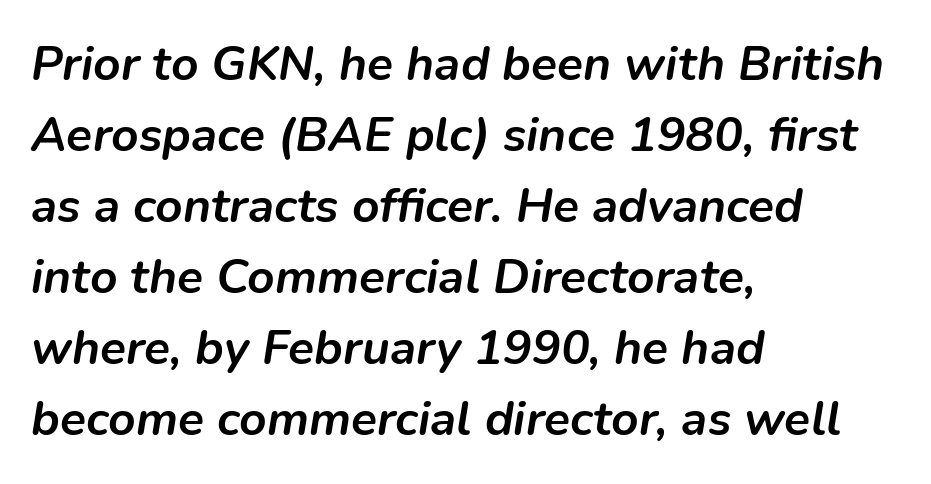
The image shows 48 px semibold type, italic (leaning right); set left-aligned, normal line spacing (1.48x), normal letter spacing, not underlined; low stroke contrast and a medium x-height.
